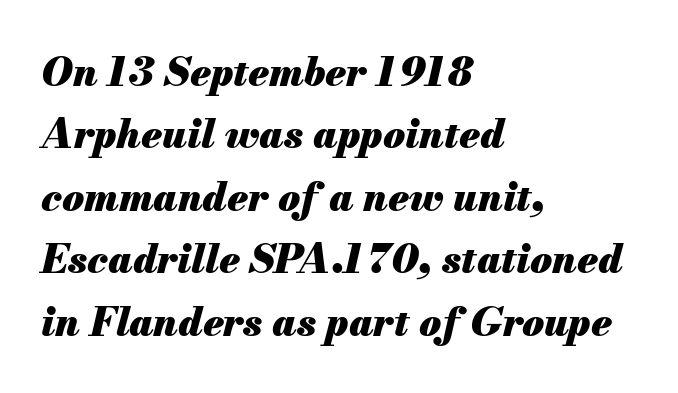
The image shows 40 px heavy type, italic (leaning right); set left-aligned, normal line spacing (1.56x), normal letter spacing, not underlined; medium stroke contrast and a small x-height.
